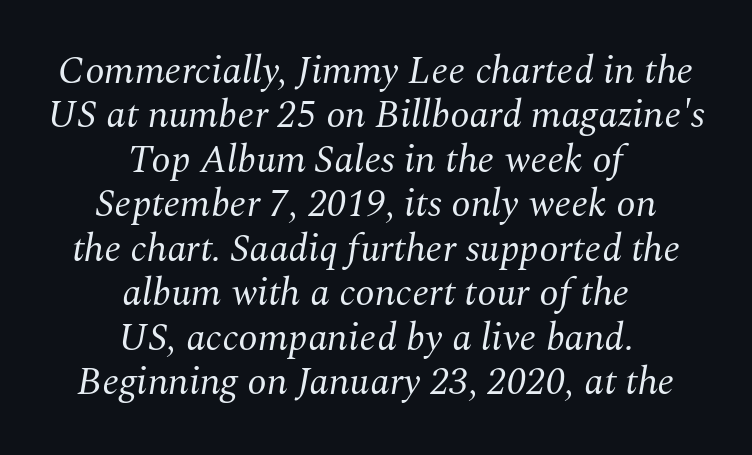
Spacing verdict: proportional, widths tailored to each character. This reads as an unemphasized weight, regular at the heaviest. The passage shown stacks its lines with hardly any gap. An italicized treatment has been applied to the whole sample. Inter-character spacing is left at the font's built-in metrics. Yep, those are serifs on the letters.
